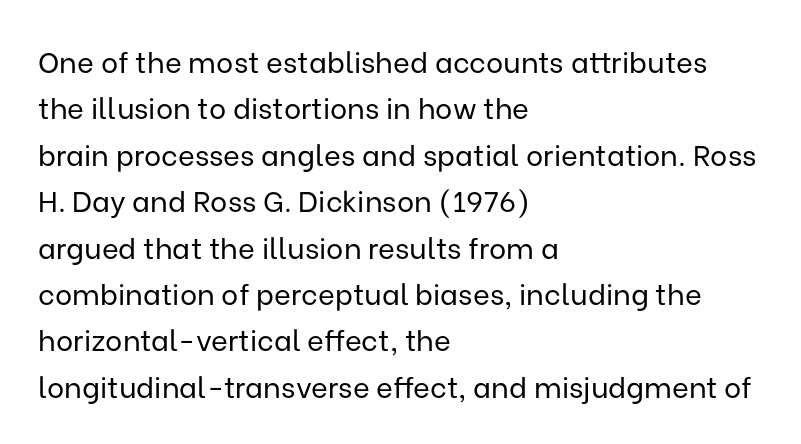
{"serif": "no", "italic": "no", "bold": "no", "weight": "regular", "width": "normal", "stroke_contrast": "low", "x_height": "medium", "monospaced": "no", "underline": "no", "align": "left", "line_spacing": "normal", "line_spacing_ratio": 1.6, "letter_spacing": "normal", "letter_spacing_em": 0.0, "glyph_px": 29}
